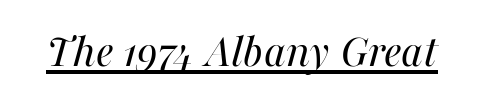
{"italic": "yes", "lean": "right", "slant_degrees": 16, "bold": "no", "weight": "regular", "width": "normal", "stroke_contrast": "medium", "x_height": "medium", "monospaced": "no", "underline": "yes", "letter_spacing": "normal", "letter_spacing_em": 0.0, "glyph_px": 48}
